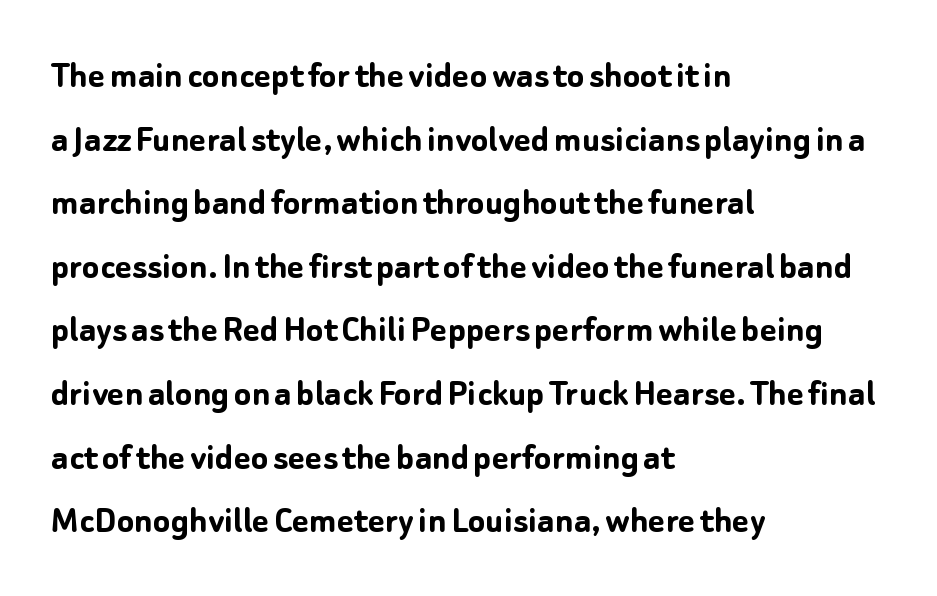
{"serif": "no", "italic": "no", "bold": "yes", "weight": "semibold", "width": "normal", "stroke_contrast": "low", "x_height": "medium", "monospaced": "no", "underline": "no", "align": "left", "line_spacing": "normal", "line_spacing_ratio": 1.59, "letter_spacing": "normal", "letter_spacing_em": 0.0, "glyph_px": 40}
